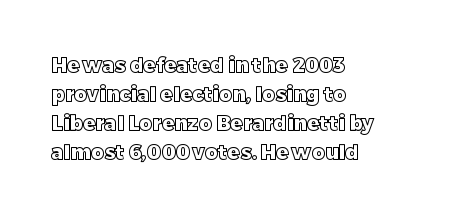
{"italic": "no", "underline": "no", "align": "left", "line_spacing": "normal", "line_spacing_ratio": 1.45, "letter_spacing": "normal", "letter_spacing_em": 0.0, "glyph_px": 20}
